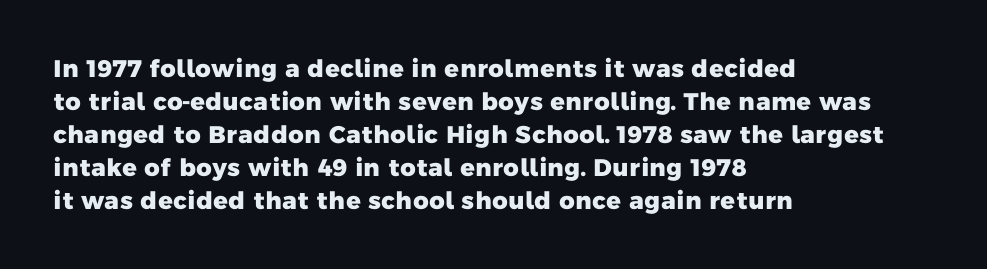
Short note: letters normally spaced. Interline gaps are of average width in this sample. Weight check: bold — yes, fully. Descenders are the only things crossing below the line.
